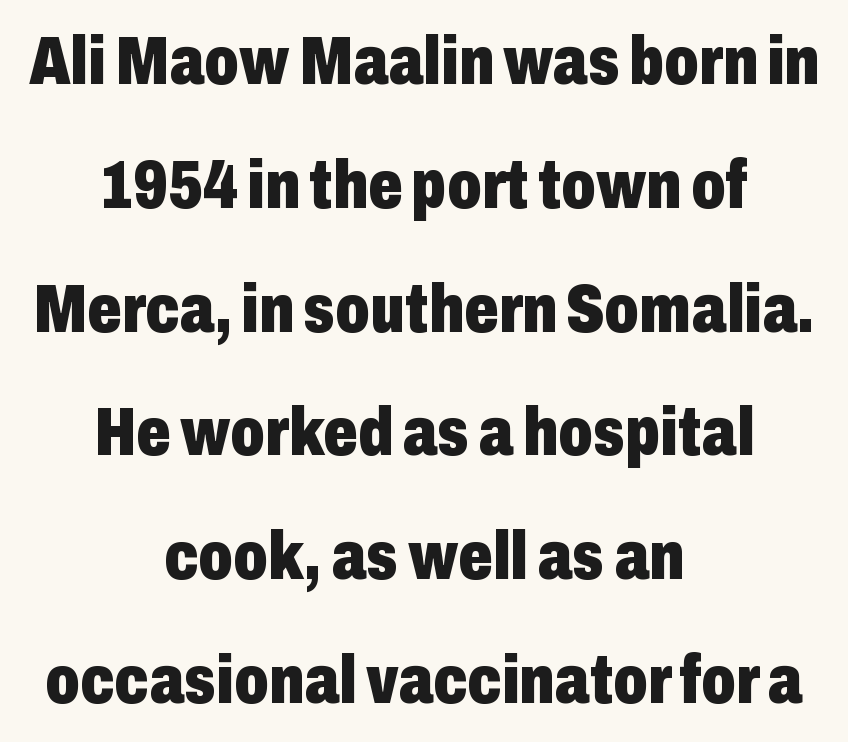
Q: Is the text bold? A: Yes.
Q: Is the text italic (slanted)? A: No, it is upright.
Q: Is the typeface a serif or a sans-serif typeface? A: Sans-serif.
Q: Is the text underlined? A: No.
Q: How is the paragraph aligned? A: Centered.
Q: Is the spacing between letters normal or unusually wide? A: Normal.
Q: Width (condensed, normal, or wide)? A: Condensed.
Q: Stroke contrast? A: Low.
Q: x-height? A: Medium.
Q: Monospaced? A: No.
